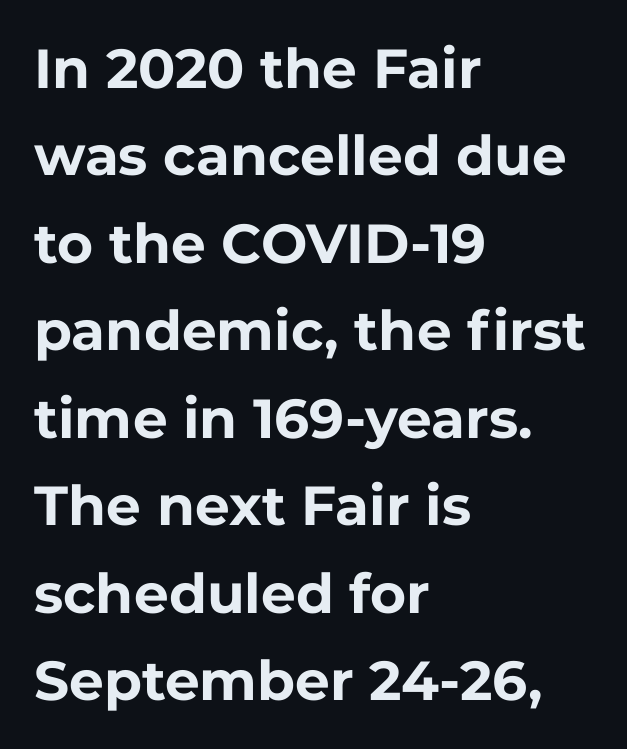
{"serif": "no", "italic": "no", "bold": "yes", "weight": "bold", "width": "normal", "stroke_contrast": "low", "x_height": "medium", "monospaced": "no", "underline": "no", "align": "left", "line_spacing": "normal", "line_spacing_ratio": 1.59, "letter_spacing": "normal", "letter_spacing_em": 0.0, "glyph_px": 55}
